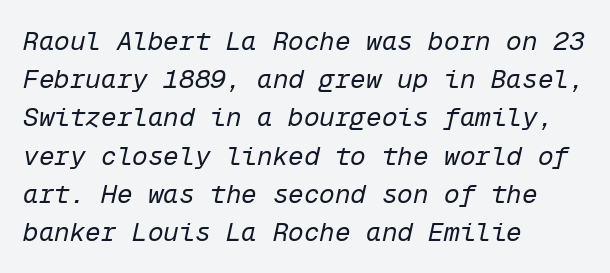
The image shows 26 px text type, italic (leaning right); set left-aligned, normal line spacing (1.47x), normal letter spacing, not underlined.
